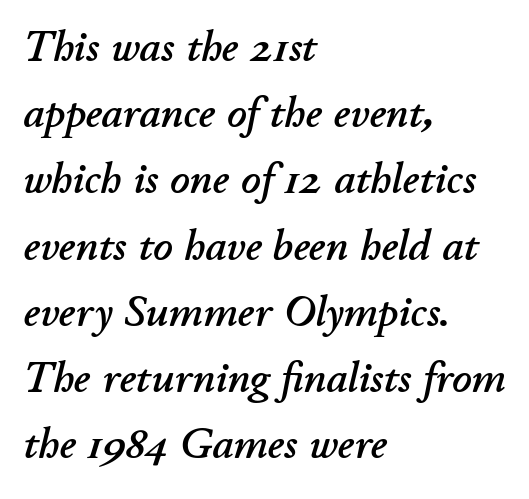
The image shows 43 px text type, italic (leaning right); set left-aligned, normal line spacing (1.54x), normal letter spacing, not underlined; low stroke contrast and a small x-height.
